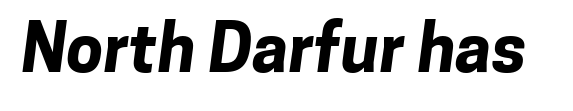
{"serif": "no", "bold": "yes", "weight": "bold", "width": "normal", "stroke_contrast": "low", "x_height": "medium", "monospaced": "no", "underline": "no", "letter_spacing": "normal", "letter_spacing_em": 0.0, "glyph_px": 66}
